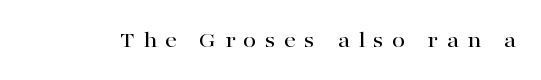
Any mark beneath the type? The region is blank. The letters stand straight up with perfectly vertical stems. Someone cranked the tracking dial way up on this one.
